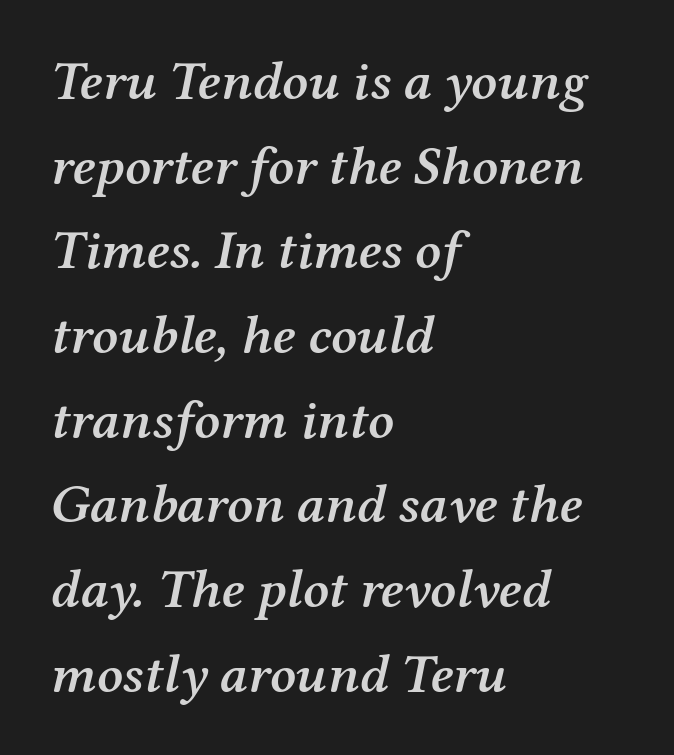
The image shows 55 px semibold serif type, italic (leaning right); set left-aligned, normal line spacing (1.54x), normal letter spacing, not underlined; medium stroke contrast and a medium x-height.
